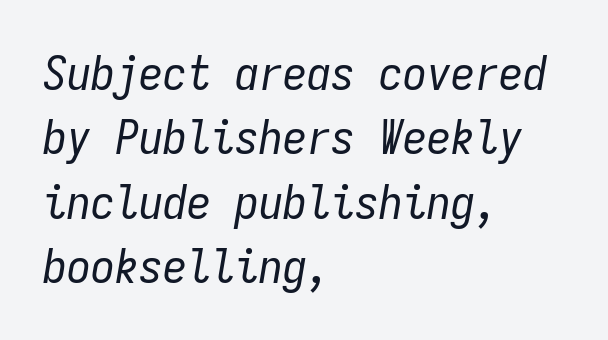
Characters are canted at an angle relative to the baseline's perpendicular. This sample has the even, mechanical cadence of fixed-width lettering. If you measured baseline to baseline, you'd find a middling distance. A student would call this left alignment; a typographer would say flush left, rag right. This sample uses plain, unmodified letter spacing.
